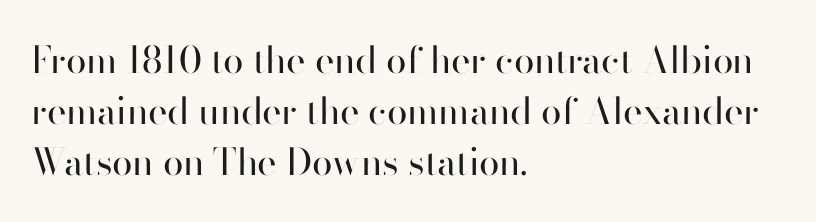
Q: Is the text bold? A: No.
Q: Is the text italic (slanted)? A: No, it is upright.
Q: Is the typeface a serif or a sans-serif typeface? A: Sans-serif.
Q: Is the text underlined? A: No.
Q: How is the paragraph aligned? A: Left-aligned.
Q: Is the spacing between letters normal or unusually wide? A: Normal.
Q: Is the spacing between lines tight, normal or loose? A: Normal.
Q: Width (condensed, normal, or wide)? A: Normal.
Q: Stroke contrast? A: High.
Q: x-height? A: Small.
Q: Monospaced? A: No.
